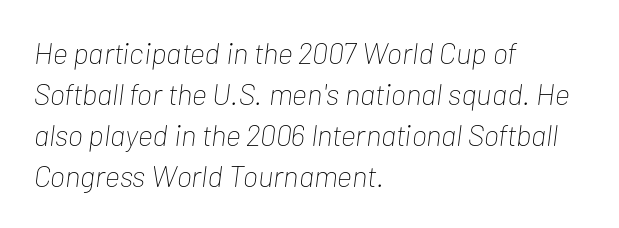
{"italic": "yes", "lean": "right", "slant_degrees": 7, "bold": "no", "weight": "thin", "width": "condensed", "stroke_contrast": "low", "x_height": "medium", "monospaced": "no", "underline": "no", "align": "left", "line_spacing": "normal", "line_spacing_ratio": 1.37, "letter_spacing": "normal", "letter_spacing_em": 0.0, "glyph_px": 30}
